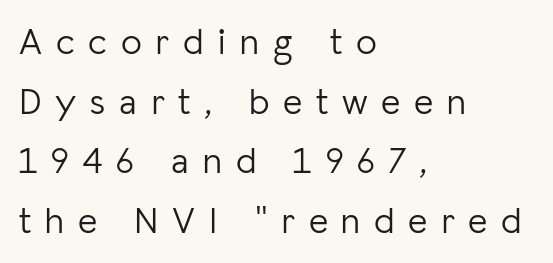
The image shows 37 px light sans-serif type, upright; set left-aligned, normal line spacing (1.61x), unusually wide letter spacing (+0.37 em), not underlined; low stroke contrast and a medium x-height.
